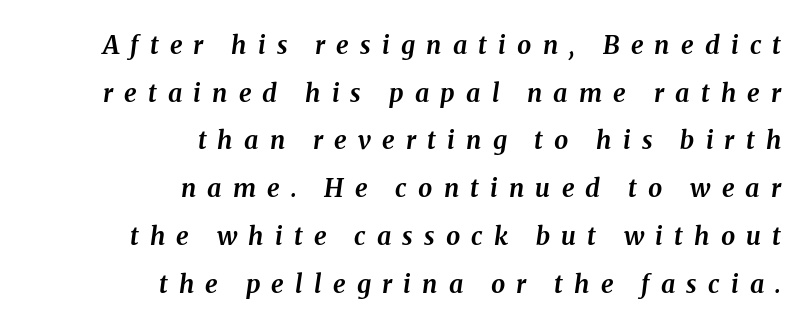
A typesetter would mark this as italic. Strokes here are thick enough to call this a true bold. Casual observation: everything's shoved over to the right. Compared with typical body copy, the letter spacing here is much looser. Check under the words: just untouched page. The passage shown stacks its lines with a broad gap.
